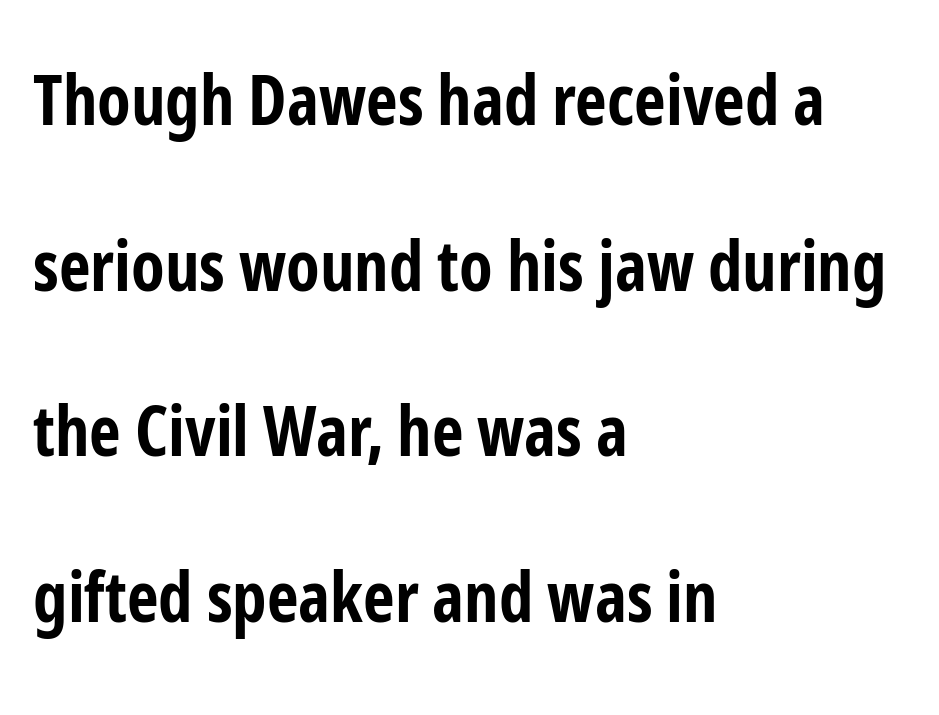
The image shows 69 px bold, condensed sans-serif type, upright; set left-aligned, loose line spacing (2.4x), normal letter spacing, not underlined; low stroke contrast and a medium x-height.
